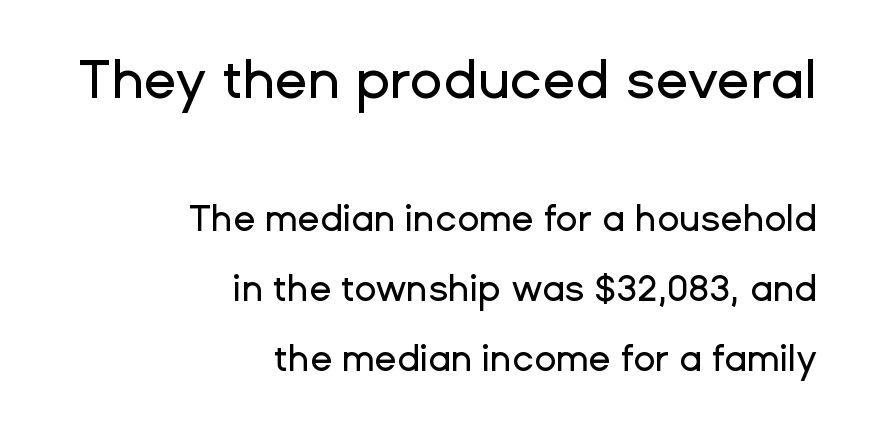
Q: Is the text italic (slanted)? A: No, it is upright.
Q: Is the typeface a serif or a sans-serif typeface? A: Sans-serif.
Q: Is the text underlined? A: No.
Q: How is the paragraph aligned? A: Right-aligned.
Q: Is the spacing between letters normal or unusually wide? A: Normal.
Q: Is the spacing between lines tight, normal or loose? A: Loose.
Q: Which block of text is set in a larger size, the first (top) or the second (bottom)? A: The first (top) one.
Q: Width (condensed, normal, or wide)? A: Normal.
Q: Stroke contrast? A: Low.
Q: x-height? A: Medium.
Q: Monospaced? A: No.
